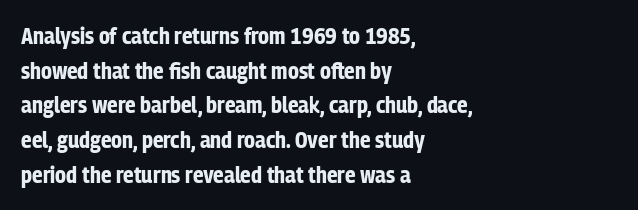
Q: Is the text bold? A: Yes.
Q: Is the text italic (slanted)? A: No, it is upright.
Q: Is the text underlined? A: No.
Q: How is the paragraph aligned? A: Left-aligned.
Q: Is the spacing between letters normal or unusually wide? A: Normal.
Q: Is the spacing between lines tight, normal or loose? A: Normal.
